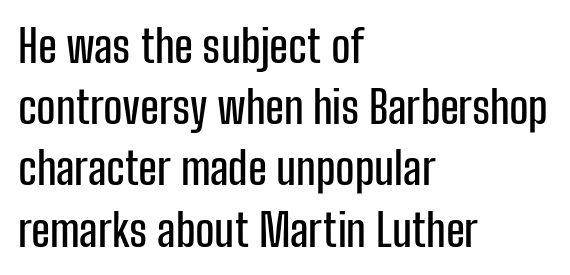
Q: Is the text italic (slanted)? A: No, it is upright.
Q: Is the typeface a serif or a sans-serif typeface? A: Sans-serif.
Q: Is the text underlined? A: No.
Q: How is the paragraph aligned? A: Left-aligned.
Q: Is the spacing between letters normal or unusually wide? A: Normal.
Q: Is the spacing between lines tight, normal or loose? A: Normal.
Q: Width (condensed, normal, or wide)? A: Condensed.
Q: Stroke contrast? A: Low.
Q: x-height? A: Medium.
Q: Monospaced? A: No.
